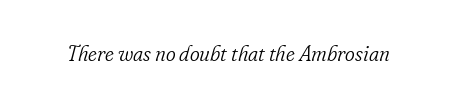
The tracking reads as untouched default to a designer's eye. The typesetting does not lean heavy: it is not bold. An italicized treatment has been applied to the whole sample. Underline: absent.
